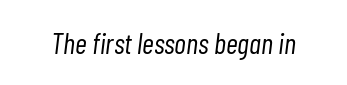
{"italic": "yes", "lean": "right", "slant_degrees": 7, "bold": "no", "weight": "light", "width": "condensed", "stroke_contrast": "low", "x_height": "medium", "monospaced": "no", "underline": "no", "letter_spacing": "normal", "letter_spacing_em": 0.0, "glyph_px": 29}
